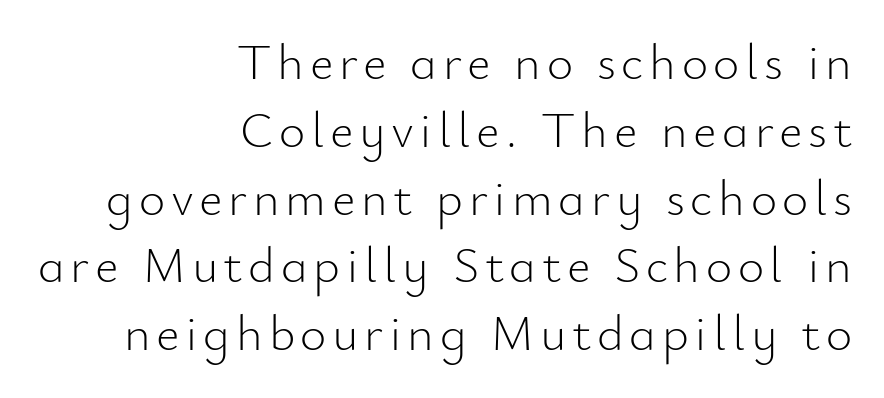
{"serif": "no", "italic": "no", "bold": "no", "weight": "light", "width": "normal", "stroke_contrast": "low", "x_height": "small", "monospaced": "no", "underline": "no", "align": "right", "line_spacing": "normal", "line_spacing_ratio": 1.33, "glyph_px": 51}
